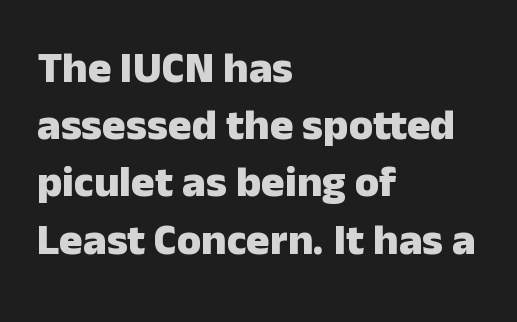
Q: Is the text bold? A: Yes.
Q: Is the text italic (slanted)? A: No, it is upright.
Q: Is the typeface a serif or a sans-serif typeface? A: Sans-serif.
Q: Is the text underlined? A: No.
Q: How is the paragraph aligned? A: Left-aligned.
Q: Is the spacing between letters normal or unusually wide? A: Normal.
Q: Is the spacing between lines tight, normal or loose? A: Normal.
Q: Width (condensed, normal, or wide)? A: Normal.
Q: Stroke contrast? A: Low.
Q: x-height? A: Medium.
Q: Monospaced? A: No.
